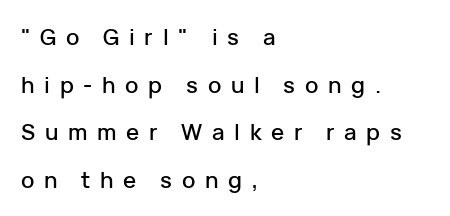
Q: Is the text italic (slanted)? A: No, it is upright.
Q: Is the text underlined? A: No.
Q: How is the paragraph aligned? A: Left-aligned.
Q: Is the spacing between letters normal or unusually wide? A: Unusually wide.
Q: Is the spacing between lines tight, normal or loose? A: Loose.
